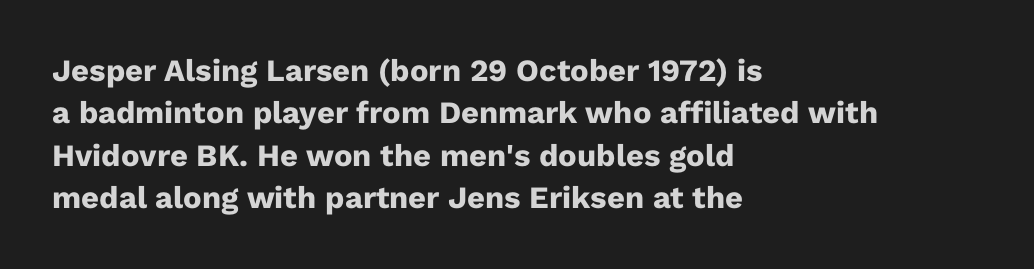
The rendering uses natural spacing where letterforms have individual widths. The face used here is rendered with its standard letterfit. What weight is shown? A full bold with thick strokes. The rendering shows plain stroke endings on the letterforms — a sans-serif design. Leading: standard.
